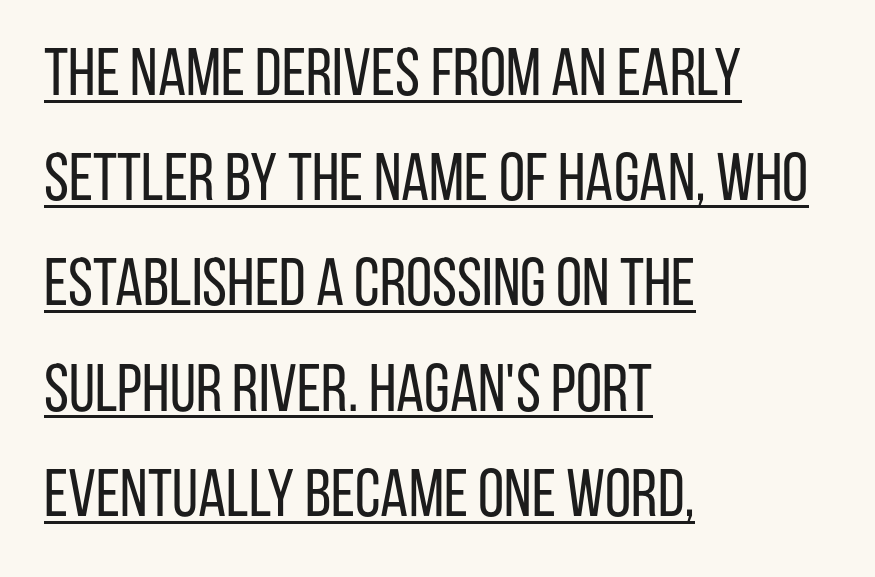
{"serif": "no", "italic": "no", "bold": "no", "weight": "regular", "width": "condensed", "stroke_contrast": "low", "x_height": "large", "monospaced": "no", "underline": "yes", "align": "left", "line_spacing": "normal", "line_spacing_ratio": 1.57, "letter_spacing": "normal", "letter_spacing_em": 0.0, "glyph_px": 67}
